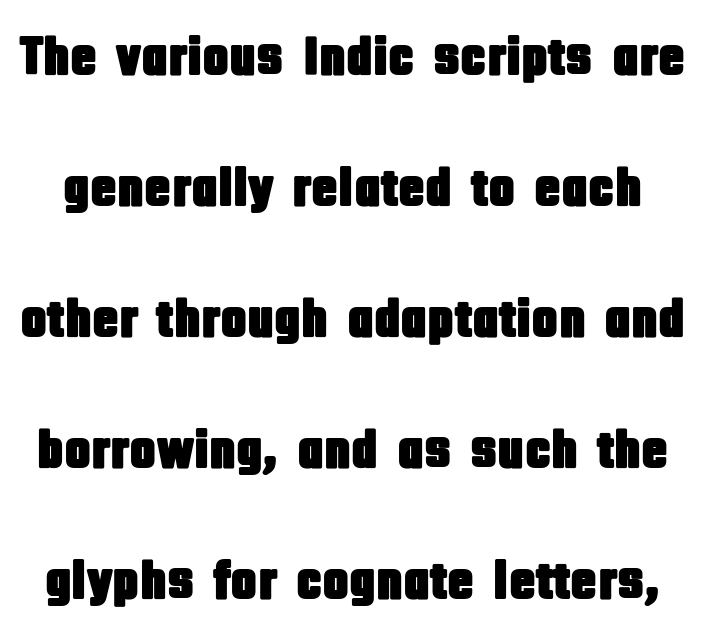
Q: Is the text italic (slanted)? A: No, it is upright.
Q: Is the typeface a serif or a sans-serif typeface? A: Sans-serif.
Q: Is the text underlined? A: No.
Q: Is the spacing between letters normal or unusually wide? A: Normal.
Q: Is the spacing between lines tight, normal or loose? A: Loose.
Q: Width (condensed, normal, or wide)? A: Condensed.
Q: Stroke contrast? A: Low.
Q: x-height? A: Large.
Q: Monospaced? A: No.
